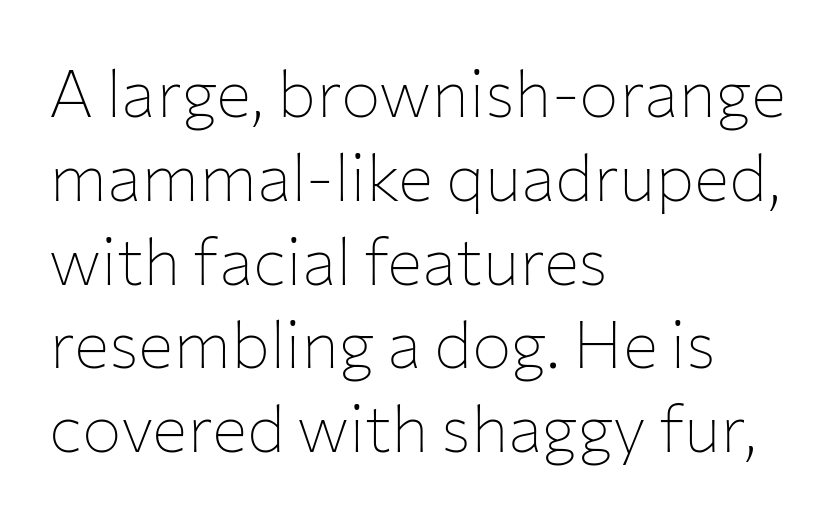
The image shows 66 px thin sans-serif type, upright; set left-aligned, normal line spacing (1.27x), normal letter spacing, not underlined; low stroke contrast and a medium x-height.
